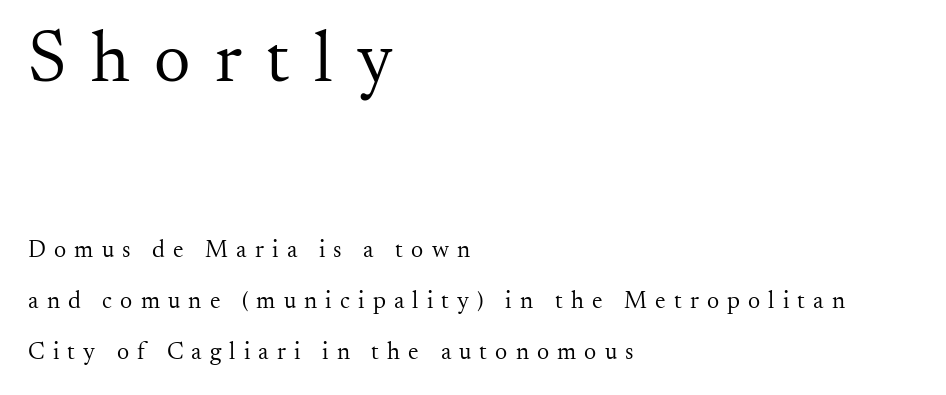
Q: Is the text bold? A: No.
Q: Is the text italic (slanted)? A: No, it is upright.
Q: Is the typeface a serif or a sans-serif typeface? A: Serif.
Q: Is the text underlined? A: No.
Q: How is the paragraph aligned? A: Left-aligned.
Q: Is the spacing between letters normal or unusually wide? A: Unusually wide.
Q: Is the spacing between lines tight, normal or loose? A: Loose.
Q: Which block of text is set in a larger size, the first (top) or the second (bottom)? A: The first (top) one.
Q: Width (condensed, normal, or wide)? A: Normal.
Q: Stroke contrast? A: Medium.
Q: x-height? A: Small.
Q: Monospaced? A: No.
